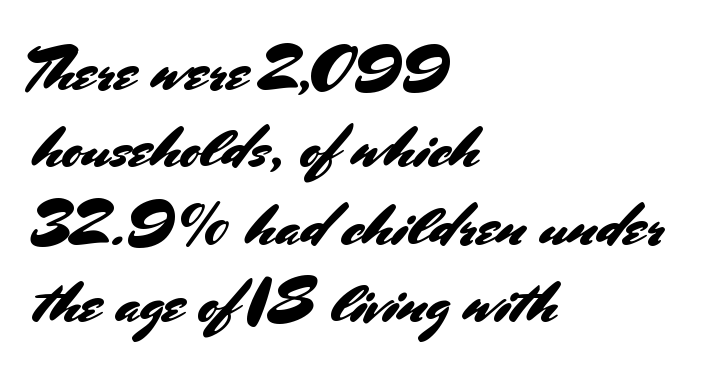
{"serif": "no", "width": "normal", "stroke_contrast": "medium", "x_height": "small", "monospaced": "no", "underline": "no", "align": "left", "line_spacing": "normal", "line_spacing_ratio": 1.27, "letter_spacing": "normal", "letter_spacing_em": 0.0, "glyph_px": 61}
